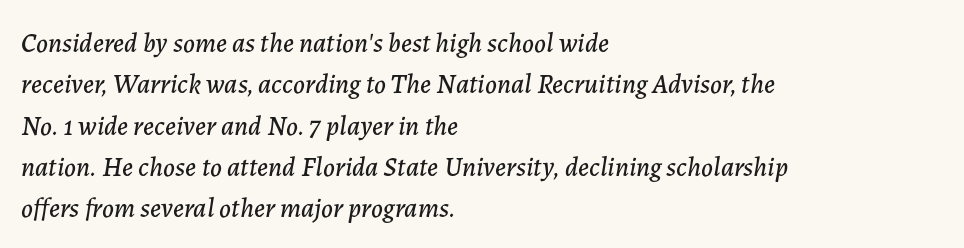
The foot of each line stays bare and open. Tracking here is standard; glyphs follow each other at the usual distance. Students, observe: this is what conventionally led text looks like. The rendering applies a slant to the glyphs. The lines in this sample share a left origin and differ only in where they stop.
